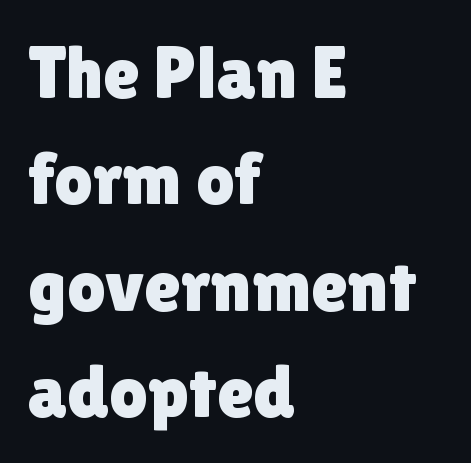
{"serif": "no", "italic": "no", "width": "normal", "x_height": "medium", "monospaced": "no", "underline": "no", "align": "left", "line_spacing": "normal", "line_spacing_ratio": 1.42, "letter_spacing": "normal", "letter_spacing_em": 0.0, "glyph_px": 75}
